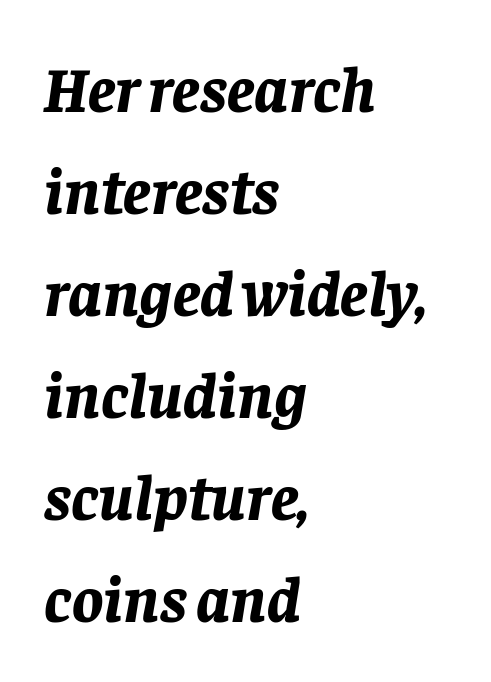
The image shows 65 px bold type, italic (leaning right); set left-aligned, normal line spacing (1.57x), normal letter spacing, not underlined; low stroke contrast and a large x-height.
